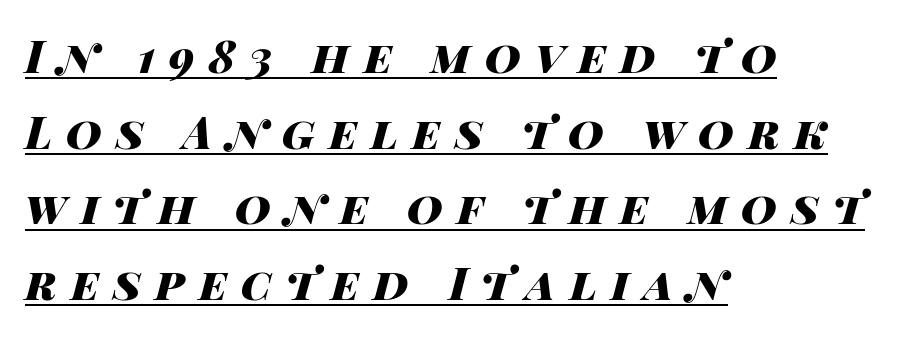
{"italic": "yes", "lean": "right", "slant_degrees": 14, "bold": "yes", "weight": "heavy", "width": "wide", "stroke_contrast": "high", "x_height": "large", "monospaced": "no", "underline": "yes", "align": "left", "line_spacing_ratio": 1.72, "letter_spacing": "wide", "letter_spacing_em": 0.32, "glyph_px": 44}
